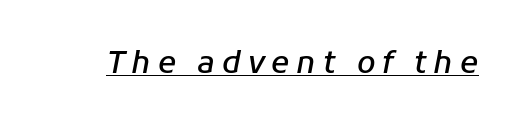
The image shows 30 px semibold type, italic (leaning right); set unusually wide letter spacing (+0.23 em), underlined; low stroke contrast and a medium x-height.
